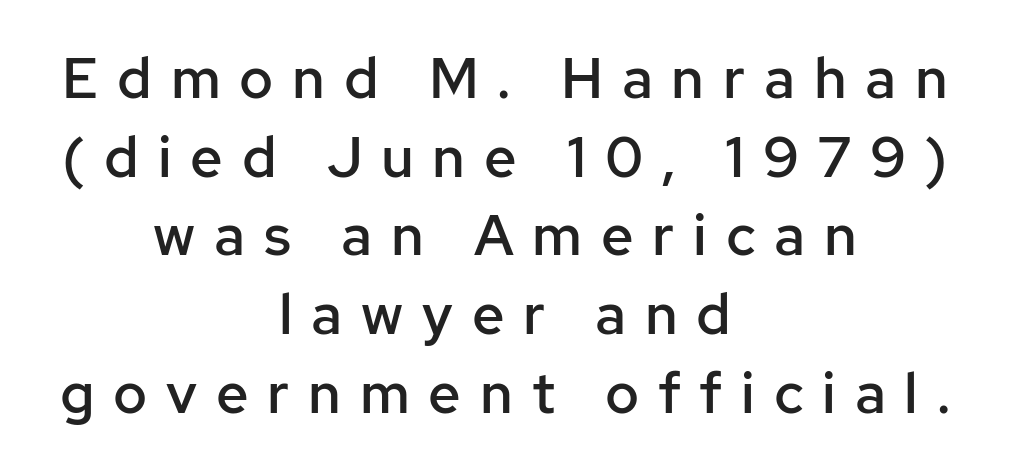
Q: Is the text bold? A: Semi-bold.
Q: Is the text italic (slanted)? A: No, it is upright.
Q: Is the typeface a serif or a sans-serif typeface? A: Sans-serif.
Q: Is the text underlined? A: No.
Q: How is the paragraph aligned? A: Centered.
Q: Is the spacing between letters normal or unusually wide? A: Unusually wide.
Q: Is the spacing between lines tight, normal or loose? A: Normal.
Q: Width (condensed, normal, or wide)? A: Normal.
Q: Stroke contrast? A: Low.
Q: x-height? A: Medium.
Q: Monospaced? A: No.
